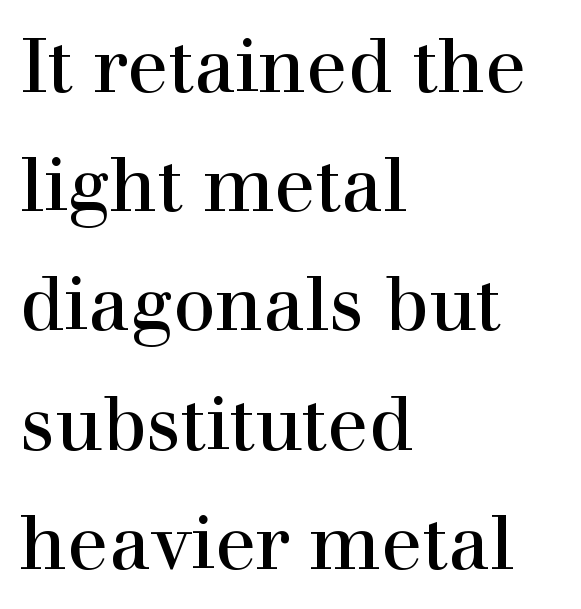
{"serif": "yes", "italic": "no", "bold": "no", "weight": "regular", "width": "normal", "stroke_contrast": "high", "x_height": "medium", "monospaced": "no", "underline": "no", "align": "left", "line_spacing": "normal", "line_spacing_ratio": 1.59, "letter_spacing": "normal", "letter_spacing_em": 0.0, "glyph_px": 75}
